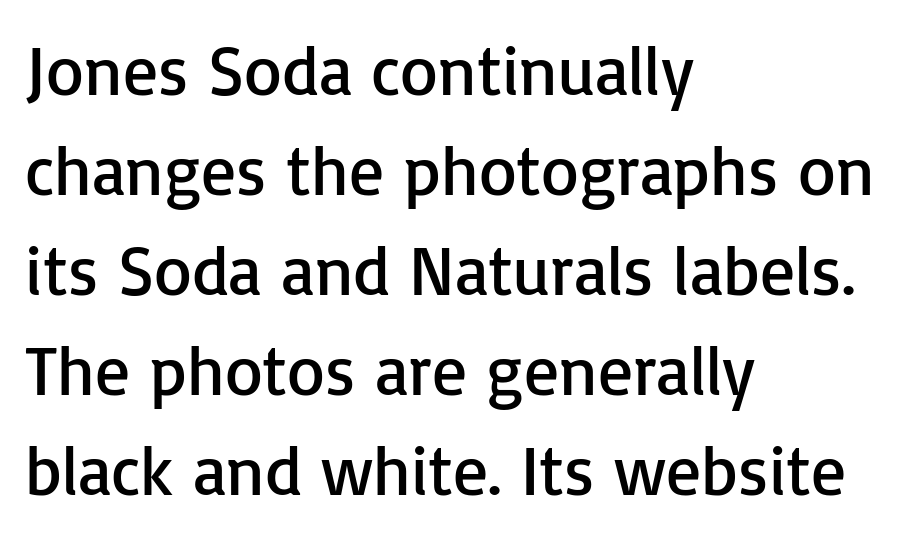
{"serif": "no", "italic": "no", "bold": "no", "weight": "regular", "width": "normal", "stroke_contrast": "low", "x_height": "medium", "monospaced": "no", "underline": "no", "align": "left", "line_spacing": "normal", "line_spacing_ratio": 1.45, "letter_spacing": "normal", "letter_spacing_em": 0.0, "glyph_px": 69}
